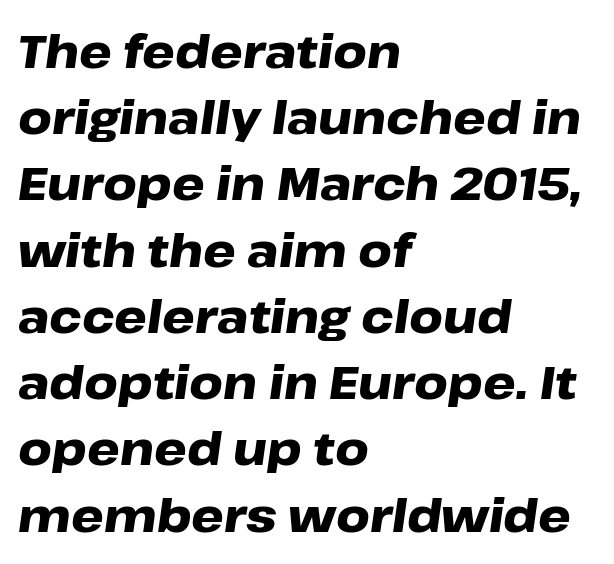
Q: Is the text bold? A: Yes.
Q: Is the text italic (slanted)? A: Yes, it leans right by about 8 degrees.
Q: Is the text underlined? A: No.
Q: How is the paragraph aligned? A: Left-aligned.
Q: Is the spacing between letters normal or unusually wide? A: Normal.
Q: Is the spacing between lines tight, normal or loose? A: Normal.
Q: Width (condensed, normal, or wide)? A: Wide.
Q: Stroke contrast? A: Low.
Q: x-height? A: Medium.
Q: Monospaced? A: No.
